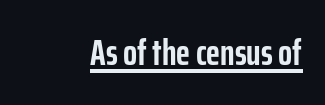
The strokes are fattened all the way to bold. Tall strokes in this sample are plumb rather than angled. The designer went with a sans here, leaving each stem footless. This sample uses plain, unmodified letter spacing. Decoration check: the copy is underlined.
